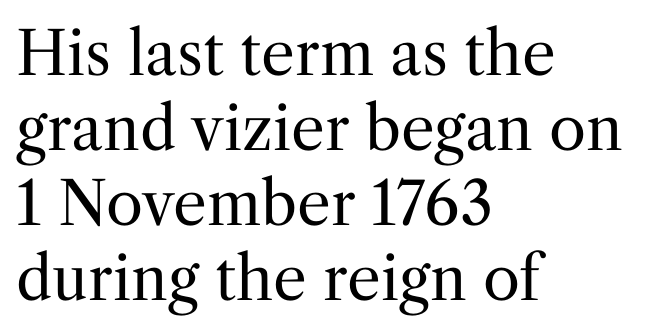
The face used here is proportionally spaced, like ordinary book or web type. No extra ink here — the face is not bold. Words float on clear page, feet unadorned. Standard letterfit; no display-style spreading of the glyphs.
